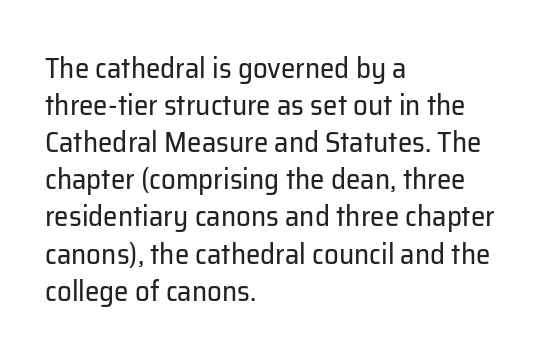
{"serif": "no", "italic": "no", "bold": "no", "weight": "regular", "width": "normal", "stroke_contrast": "low", "x_height": "medium", "monospaced": "no", "underline": "no", "align": "left", "line_spacing": "normal", "line_spacing_ratio": 1.28, "letter_spacing": "normal", "letter_spacing_em": 0.0, "glyph_px": 29}
